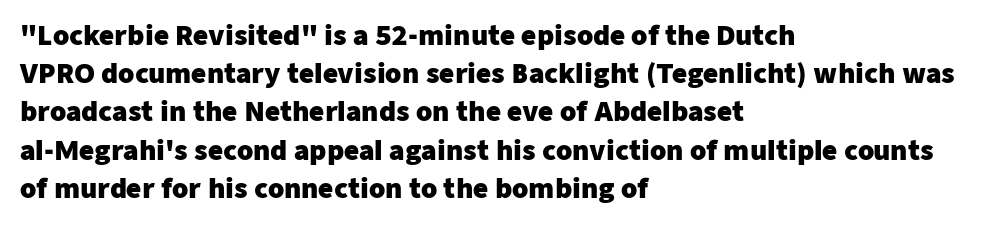
The image shows 26 px bold type, upright; set left-aligned, normal line spacing (1.47x), normal letter spacing, not underlined.
